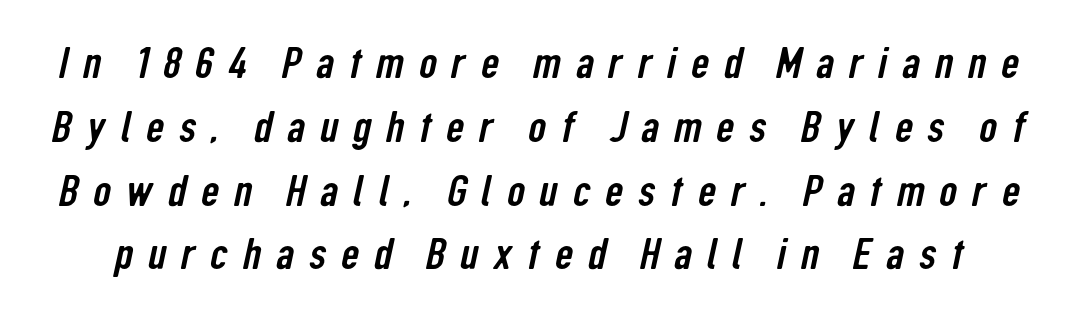
This sample uses expanded letter spacing, leaving extra air between glyphs. Note: no serifs on the glyphs. Descenders hang freely into open space. Successive baselines arrive at the customary interval.
